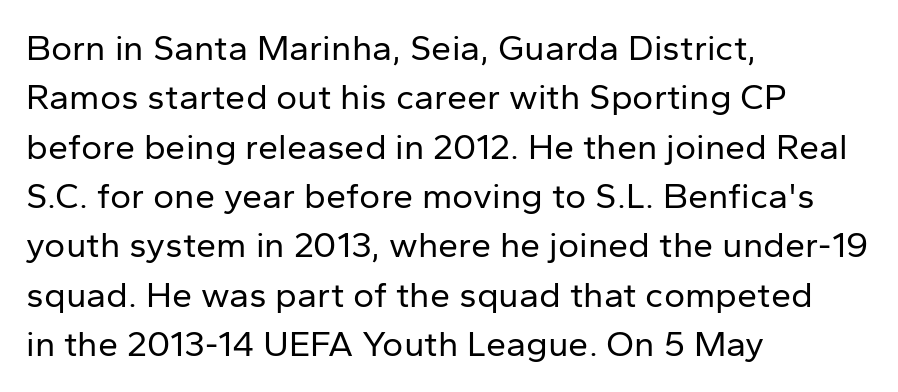
Q: Is the text bold? A: No.
Q: Is the text italic (slanted)? A: No, it is upright.
Q: Is the typeface a serif or a sans-serif typeface? A: Sans-serif.
Q: Is the text underlined? A: No.
Q: How is the paragraph aligned? A: Left-aligned.
Q: Is the spacing between letters normal or unusually wide? A: Normal.
Q: Is the spacing between lines tight, normal or loose? A: Normal.
Q: Width (condensed, normal, or wide)? A: Normal.
Q: Stroke contrast? A: Low.
Q: x-height? A: Medium.
Q: Monospaced? A: No.
